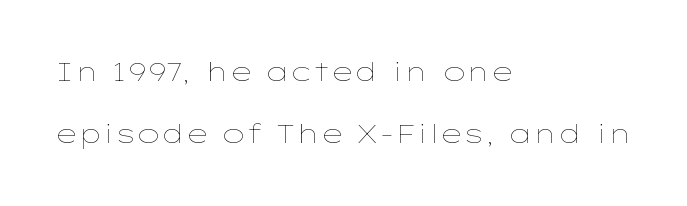
The image shows 26 px text type, upright; set left-aligned, loose line spacing (2.4x), normal letter spacing, not underlined.
